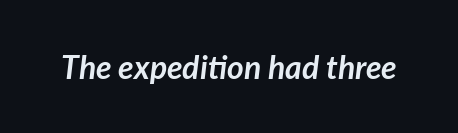
Q: Is the text bold? A: Yes.
Q: Is the text italic (slanted)? A: Yes, it leans right by about 7 degrees.
Q: Is the text underlined? A: No.
Q: Is the spacing between letters normal or unusually wide? A: Normal.
Q: Width (condensed, normal, or wide)? A: Normal.
Q: Stroke contrast? A: Low.
Q: x-height? A: Medium.
Q: Monospaced? A: No.
